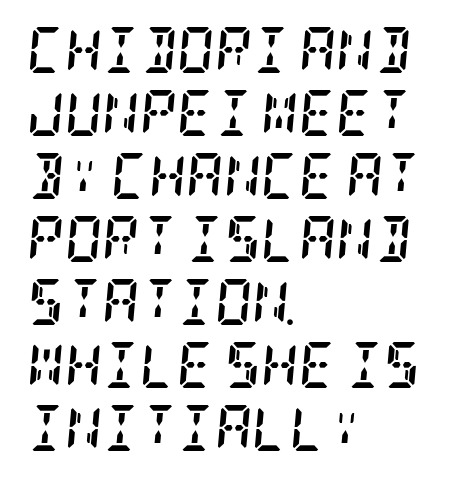
{"serif": "yes", "italic": "yes", "lean": "right", "slant_degrees": 5, "bold": "yes", "weight": "semibold", "width": "condensed", "stroke_contrast": "low", "x_height": "large", "underline": "no", "align": "left", "line_spacing": "normal", "line_spacing_ratio": 1.37, "letter_spacing": "normal", "letter_spacing_em": 0.0, "glyph_px": 46}
